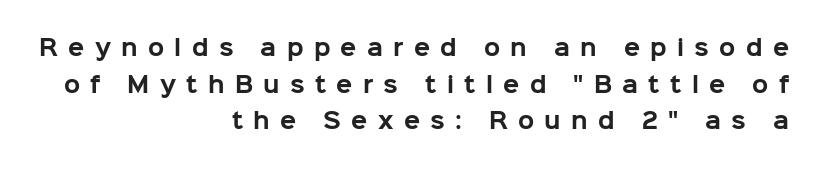
Is the type bold? Yes — the strokes are clearly thick and heavy. The ragged edge is on the left, which tells us the setting is flush right. Words appear elongated and porous because spacing is wide. Tall strokes in this sample are plumb rather than angled. Rule under the text: the space is simply empty.
